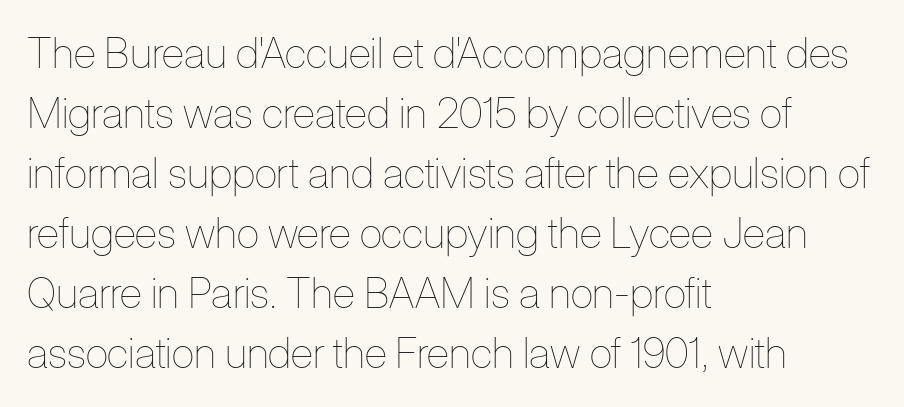
{"italic": "no", "bold": "no", "weight": "thin", "width": "condensed", "stroke_contrast": "low", "x_height": "medium", "monospaced": "no", "underline": "no", "align": "left", "line_spacing": "normal", "line_spacing_ratio": 1.43, "letter_spacing": "normal", "letter_spacing_em": 0.0, "glyph_px": 42}
